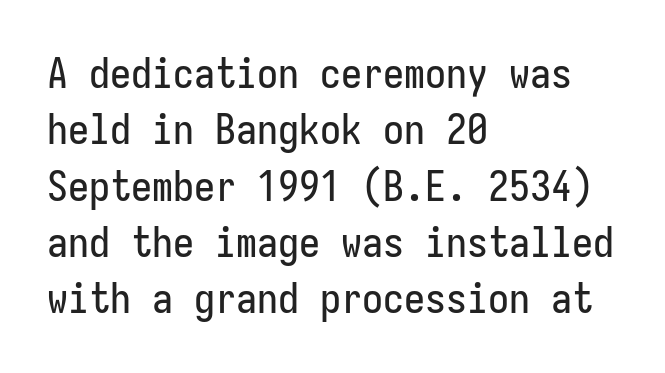
A typesetter would call this leading conventional body-copy spacing. Every character sits straight up, as roman type does. The lines are quadded left. Bare-footed words on every line. A sans-serif font was chosen for this passage.
